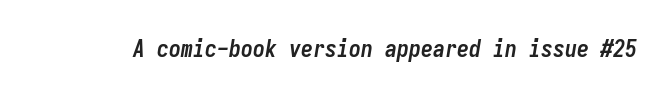
The image shows 24 px bold type, italic (leaning right); set normal letter spacing, not underlined.
